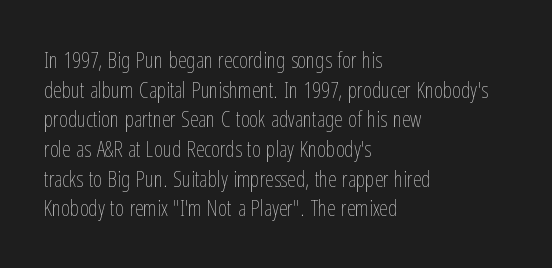
The image shows 22 px text type, upright; set left-aligned, normal line spacing (1.35x), normal letter spacing, not underlined.
